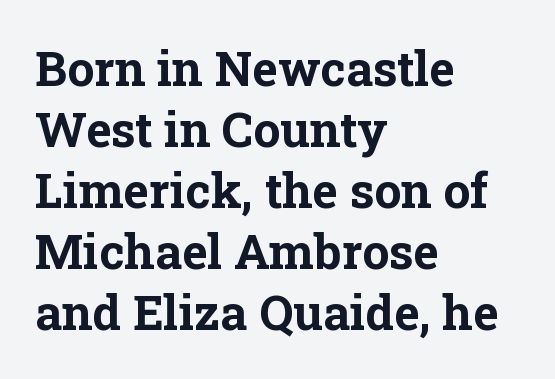
The image shows 48 px bold serif type, upright; set left-aligned, normal line spacing (1.27x), normal letter spacing, not underlined; low stroke contrast and a medium x-height.
